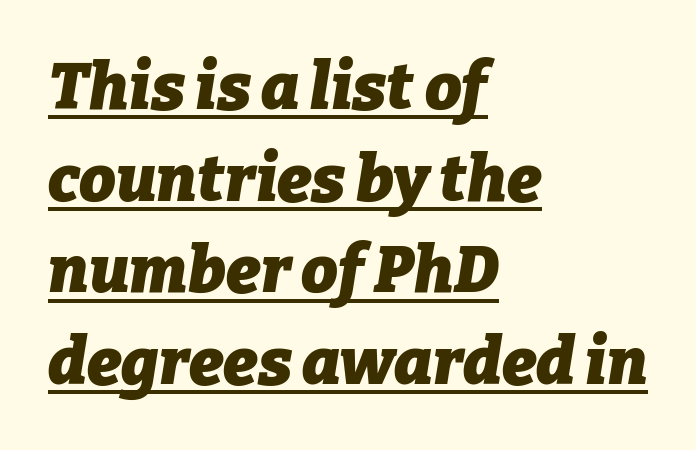
Reading down the block, your eye returns to a fixed left position each line. Spacing verdict: proportional, widths tailored to each character. I'd describe the lettering as bold — thick and assertive. The whole block is typeset with a tilt.
